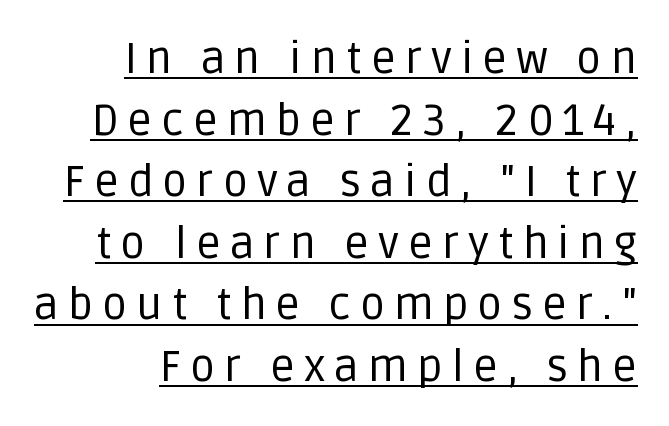
Inter-character spacing is expanded well beyond the font's built-in metrics. A typesetter would call this proportional, since set widths differ per character. A quiet, ordinary-to-light weight characterises the typeface. The words here are underlined. The compositor pushed each line to the right boundary. The letters stand straight up with perfectly vertical stems.
